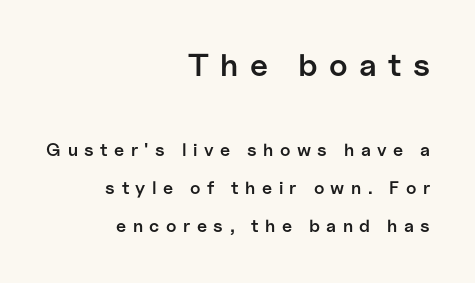
{"serif": "no", "italic": "no", "bold": "semi", "weight": "semibold", "width": "normal", "stroke_contrast": "low", "x_height": "medium", "monospaced": "no", "underline": "no", "align": "right", "line_spacing": "loose", "line_spacing_ratio": 2.11, "letter_spacing": "wide", "letter_spacing_em": 0.36, "larger_block": "first", "size_ratio": 1.78, "glyph_px": 32}
